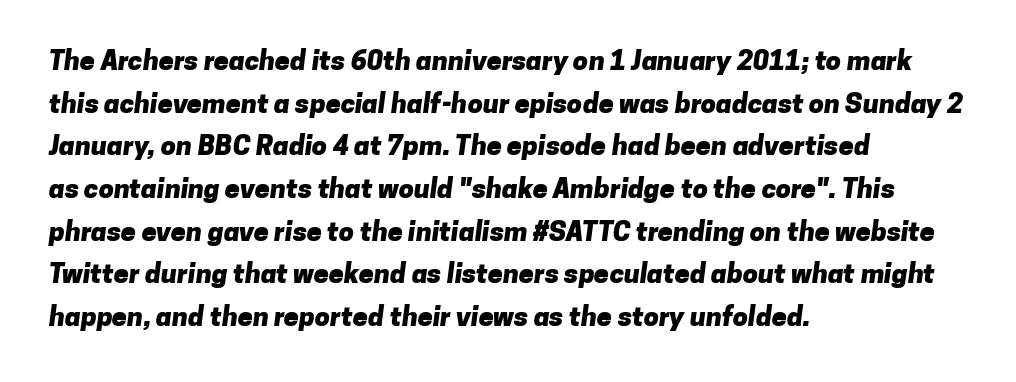
The face used here has the dense, thick strokes of a bold. Words float on clear page, feet unadorned. Typeset ragged right — the left edge is the straight one. Summary of vertical rhythm: regular, with standard interline spacing. Tracking here is standard; glyphs follow each other at the usual distance.
